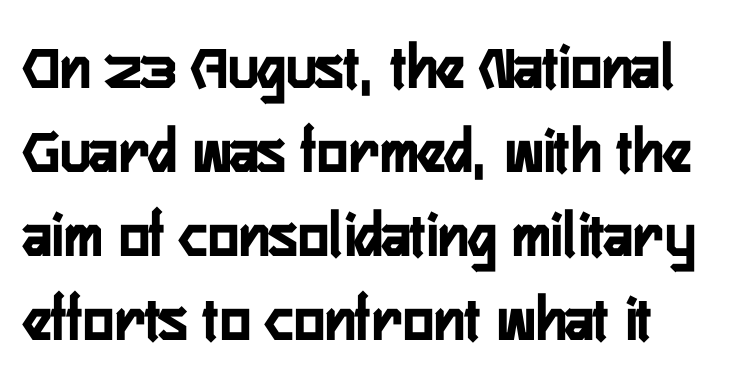
{"serif": "no", "italic": "no", "width": "condensed", "stroke_contrast": "low", "x_height": "medium", "monospaced": "no", "underline": "no", "align": "left", "line_spacing": "normal", "line_spacing_ratio": 1.29, "letter_spacing": "normal", "letter_spacing_em": 0.0, "glyph_px": 65}
